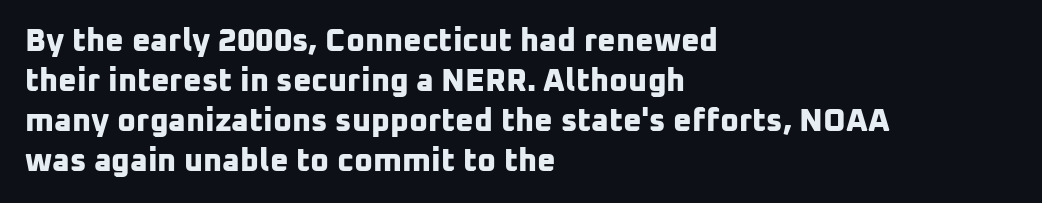
Q: Is the text bold? A: Yes.
Q: Is the typeface a serif or a sans-serif typeface? A: Sans-serif.
Q: Is the text underlined? A: No.
Q: How is the paragraph aligned? A: Left-aligned.
Q: Is the spacing between letters normal or unusually wide? A: Normal.
Q: Is the spacing between lines tight, normal or loose? A: Normal.
Q: Width (condensed, normal, or wide)? A: Normal.
Q: Stroke contrast? A: Low.
Q: x-height? A: Medium.
Q: Monospaced? A: No.
